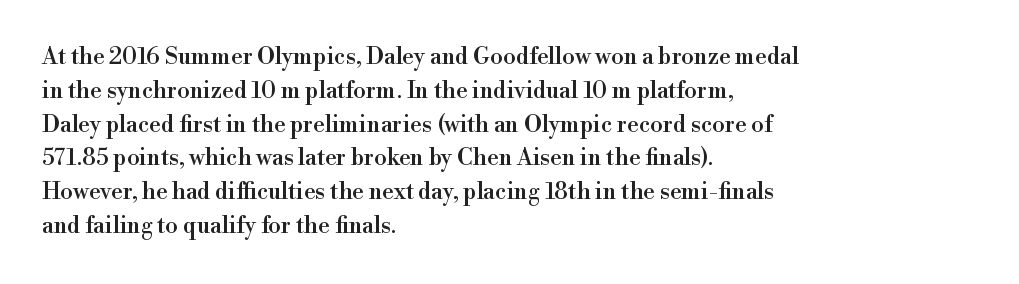
Left-aligned paragraph, ragged on the right. Compared with typical body copy, the letter spacing here is the same. A roman cut, with each character standing at attention. Baseline-to-baseline distance is the conventional proportion of letter height. The string is rendered with underlining switched off.
